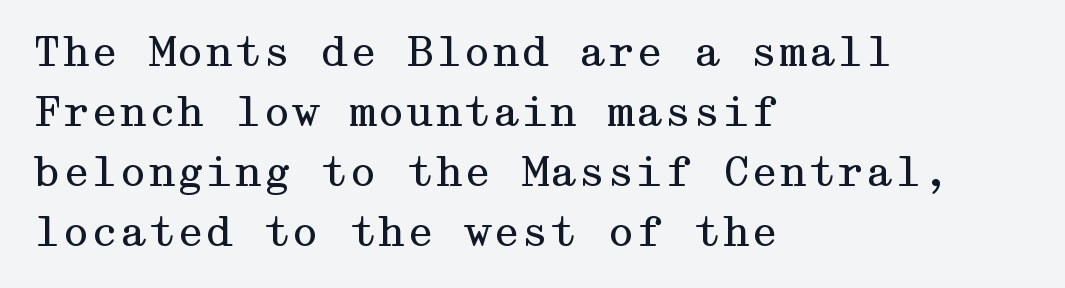
The image shows 41 px regular-weight, wide serif type, upright; set left-aligned, normal line spacing (1.46x), normal letter spacing, not underlined; medium stroke contrast and a medium x-height.
